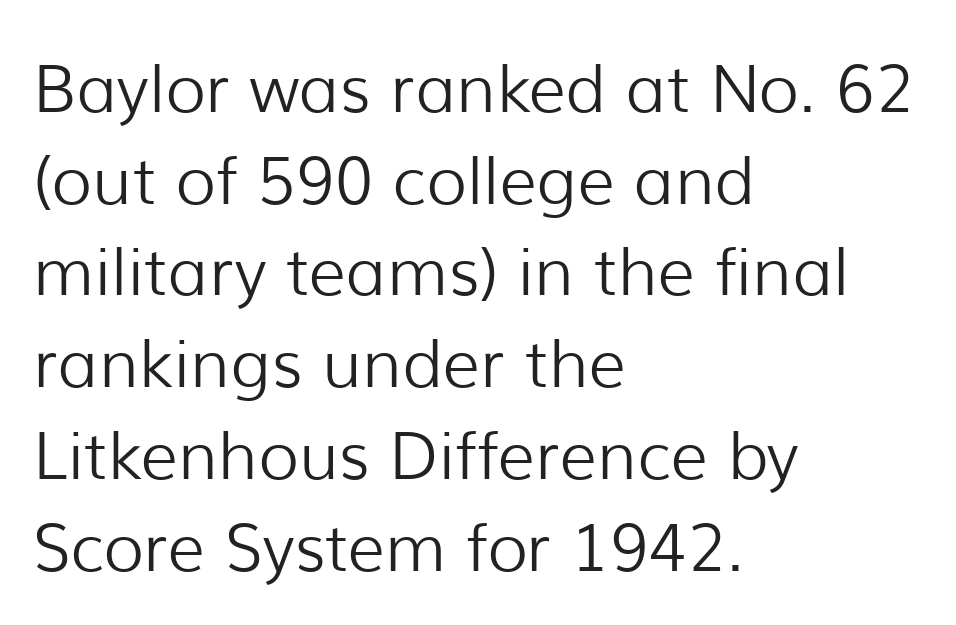
The image shows 66 px light sans-serif type, upright; set left-aligned, normal line spacing (1.39x), normal letter spacing, not underlined; low stroke contrast and a medium x-height.
